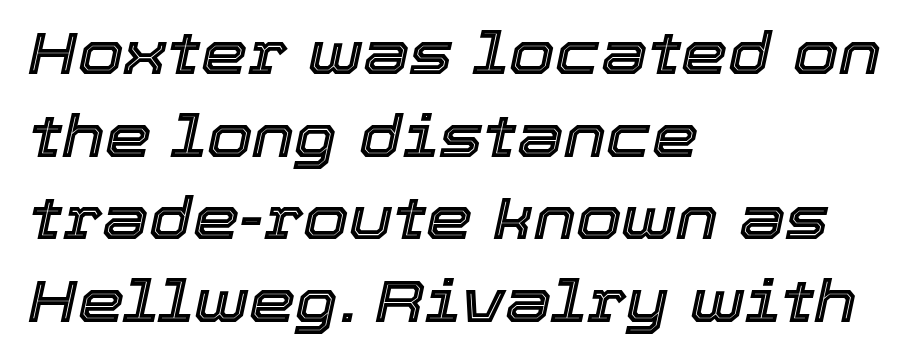
Q: Is the text italic (slanted)? A: Yes, it leans right by about 12 degrees.
Q: Is the text underlined? A: No.
Q: How is the paragraph aligned? A: Left-aligned.
Q: Is the spacing between letters normal or unusually wide? A: Normal.
Q: Is the spacing between lines tight, normal or loose? A: Normal.
Q: Width (condensed, normal, or wide)? A: Normal.
Q: x-height? A: Medium.
Q: Monospaced? A: No.
